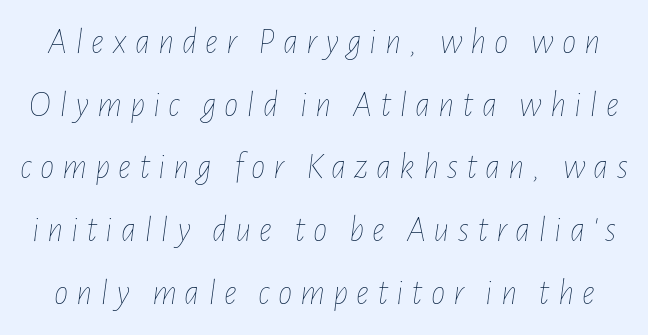
{"italic": "yes", "lean": "right", "slant_degrees": 7, "bold": "no", "weight": "thin", "width": "condensed", "stroke_contrast": "low", "x_height": "medium", "monospaced": "no", "underline": "no", "line_spacing_ratio": 1.74, "letter_spacing": "wide", "letter_spacing_em": 0.22, "glyph_px": 36}
